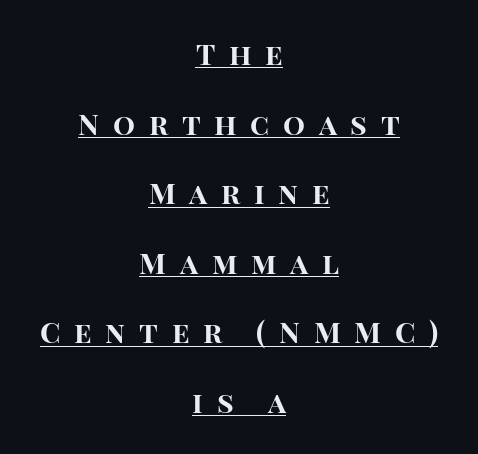
Q: Is the text bold? A: Yes.
Q: Is the text italic (slanted)? A: No, it is upright.
Q: Is the typeface a serif or a sans-serif typeface? A: Sans-serif.
Q: Is the text underlined? A: Yes.
Q: How is the paragraph aligned? A: Centered.
Q: Is the spacing between letters normal or unusually wide? A: Unusually wide.
Q: Is the spacing between lines tight, normal or loose? A: Loose.
Q: Width (condensed, normal, or wide)? A: Normal.
Q: Stroke contrast? A: High.
Q: x-height? A: Large.
Q: Monospaced? A: No.
